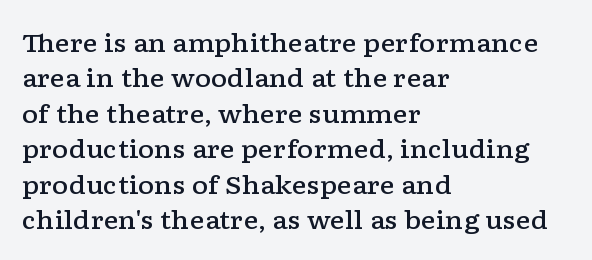
{"italic": "no", "bold": "semi", "underline": "no", "align": "left", "line_spacing": "normal", "line_spacing_ratio": 1.42, "letter_spacing": "normal", "letter_spacing_em": 0.0, "glyph_px": 25}
